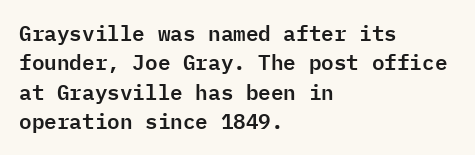
{"italic": "no", "underline": "no", "align": "left", "line_spacing": "normal", "line_spacing_ratio": 1.4, "letter_spacing": "normal", "letter_spacing_em": 0.0, "glyph_px": 21}
